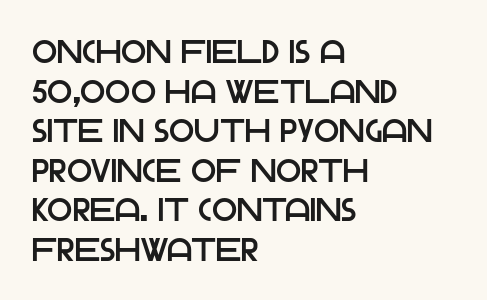
{"serif": "no", "italic": "no", "width": "normal", "stroke_contrast": "low", "x_height": "large", "monospaced": "no", "underline": "no", "align": "left", "line_spacing_ratio": 1.2, "letter_spacing": "normal", "letter_spacing_em": 0.0, "glyph_px": 33}
